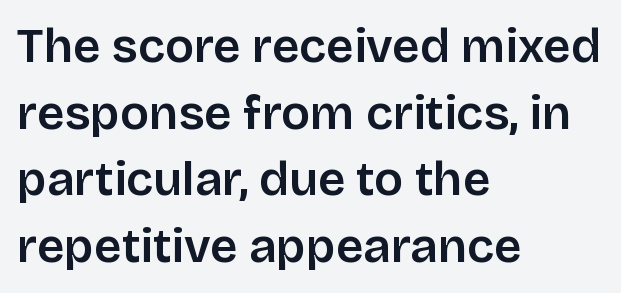
It's the straight-up-and-down kind of type. In CSS terms this would be text-align: left. Each letter keeps its own natural width here, so spacing adapts to shape. The type is set solid horizontally, with unmodified tracking. Descenders are the only things crossing below the line. Check where the strokes stop: nothing finishes them off — pure sans.
